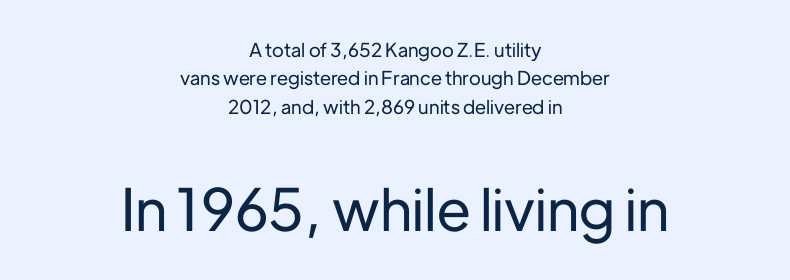
Leftover space on each line is divided equally before and after the words. A typesetter would call this zero additional tracking. These lines were composed using upright roman letters. If you measured baseline to baseline, you'd find a middling distance. The second block has been scaled up relative to the first.
